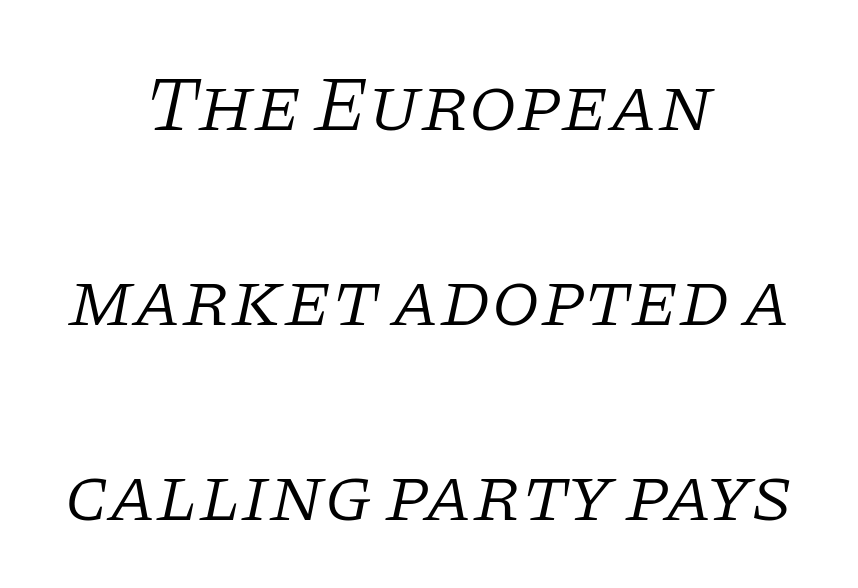
Quick note: interline space is abundant. Slant detected: the letters are inclined. One-word summary of the alignment: center. The passage shown is not bold in any degree. The type family on display is of the serif kind. Underline: absent.
